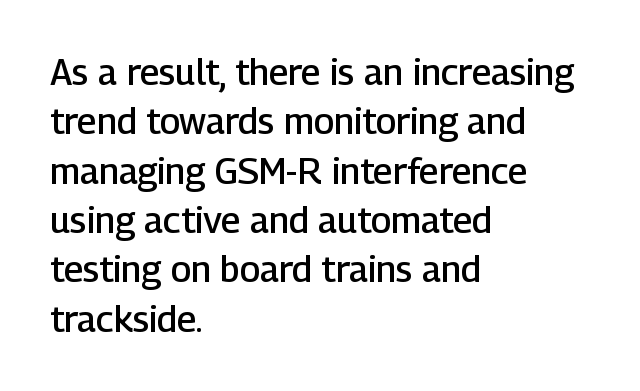
The vertical gap from one line to the next is medium. Is the type bold? Partly — it's a semibold, heavier than regular but not fully bold. Line starts are locked; line ends wander. Each letter keeps its own natural width here, so spacing adapts to shape.
